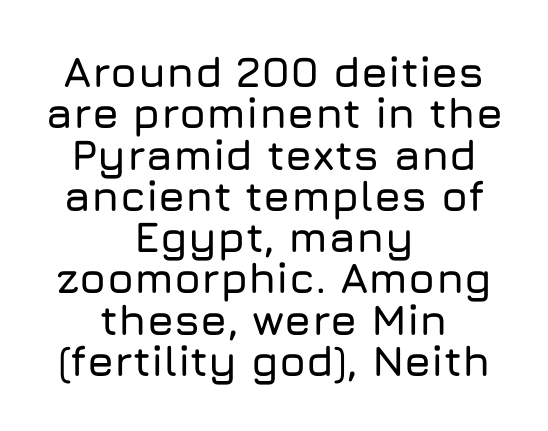
Is this a fixed-width face? No — the glyphs have proportional, varying widths. Does extra space separate the letters? No, they use regular spacing. Regarding leading, the lines here are crowded together. The lettering stays uniformly vertical, giving the passage a roman look.
